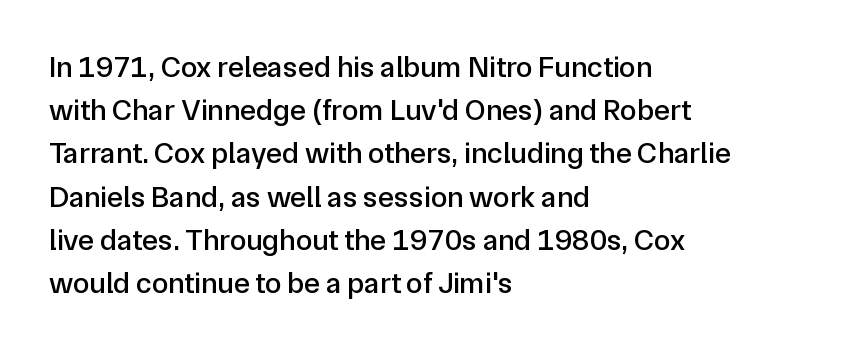
The image shows 30 px sans-serif type, upright; set left-aligned, normal line spacing (1.44x), normal letter spacing, not underlined; low stroke contrast and a medium x-height.
